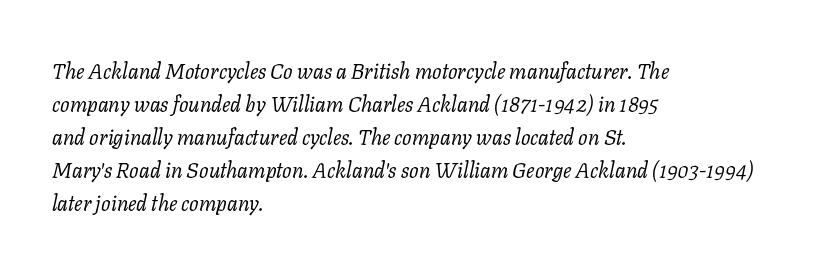
Compared with ordinary roman type, these characters are visibly tilted. The passage shown has conventional tracking throughout. The vertical gap from one line to the next is medium. The words here are not underlined. The letterforms sit at book weight or below. If you drew a ruler down the left edge, every line would touch it.
